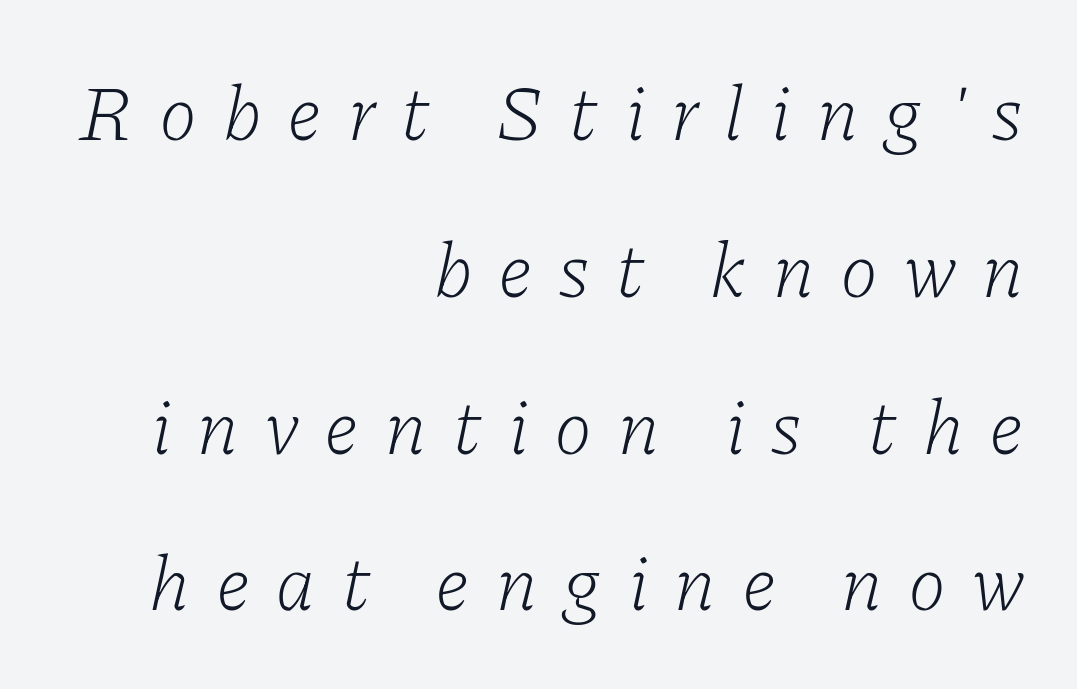
Q: Is the text bold? A: No.
Q: Is the text italic (slanted)? A: Yes, it leans right by about 11 degrees.
Q: Is the typeface a serif or a sans-serif typeface? A: Serif.
Q: Is the text underlined? A: No.
Q: How is the paragraph aligned? A: Right-aligned.
Q: Is the spacing between letters normal or unusually wide? A: Unusually wide.
Q: Is the spacing between lines tight, normal or loose? A: Loose.
Q: Width (condensed, normal, or wide)? A: Normal.
Q: Stroke contrast? A: Low.
Q: x-height? A: Medium.
Q: Monospaced? A: No.
